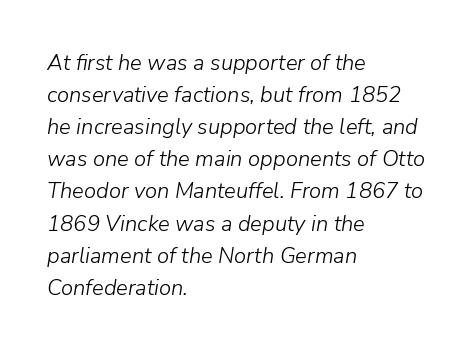
The image shows 22 px text type, italic (leaning right); set left-aligned, normal line spacing (1.46x), normal letter spacing, not underlined.
